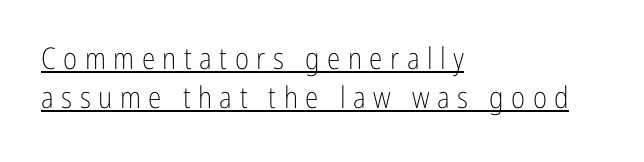
{"serif": "no", "italic": "no", "bold": "no", "weight": "light", "width": "condensed", "stroke_contrast": "low", "x_height": "medium", "monospaced": "no", "underline": "yes", "align": "left", "line_spacing": "normal", "line_spacing_ratio": 1.29, "letter_spacing": "wide", "letter_spacing_em": 0.25, "glyph_px": 30}
